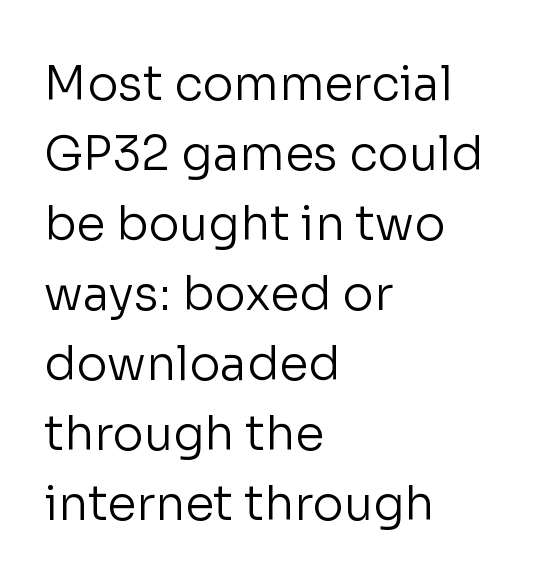
{"serif": "no", "italic": "no", "bold": "no", "weight": "regular", "width": "normal", "stroke_contrast": "low", "x_height": "medium", "monospaced": "no", "underline": "no", "align": "left", "line_spacing": "normal", "line_spacing_ratio": 1.49, "letter_spacing": "normal", "letter_spacing_em": 0.0, "glyph_px": 47}
